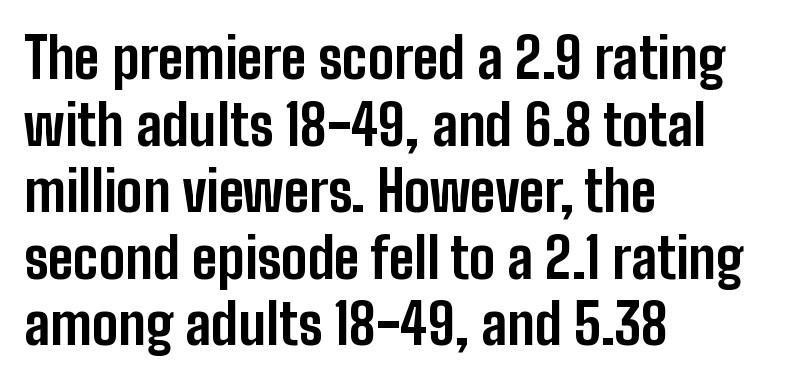
{"serif": "no", "italic": "no", "bold": "yes", "weight": "bold", "width": "condensed", "stroke_contrast": "low", "x_height": "medium", "monospaced": "no", "underline": "no", "align": "left", "line_spacing_ratio": 1.21, "letter_spacing": "normal", "letter_spacing_em": 0.0, "glyph_px": 55}
